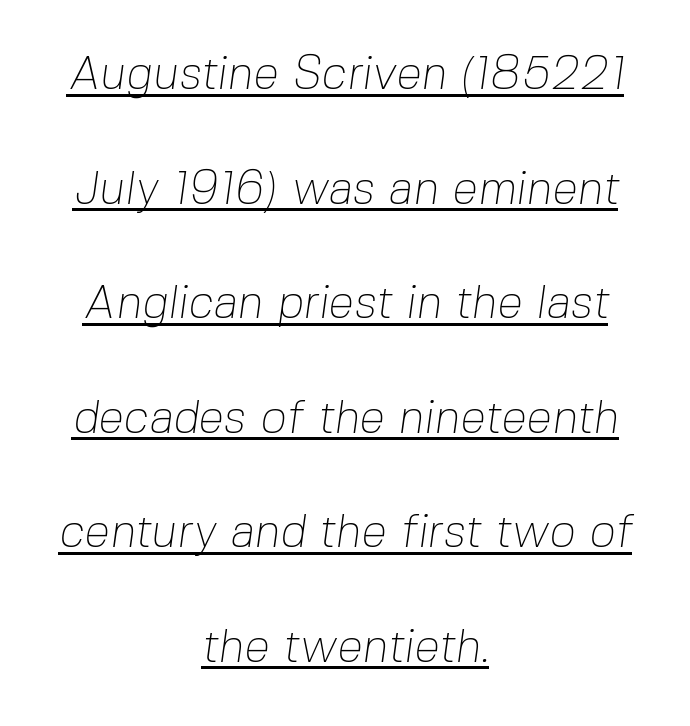
{"serif": "no", "bold": "no", "weight": "thin", "width": "normal", "stroke_contrast": "low", "x_height": "medium", "monospaced": "no", "underline": "yes", "align": "center", "line_spacing": "loose", "line_spacing_ratio": 2.49, "letter_spacing": "normal", "letter_spacing_em": 0.0, "glyph_px": 46}
